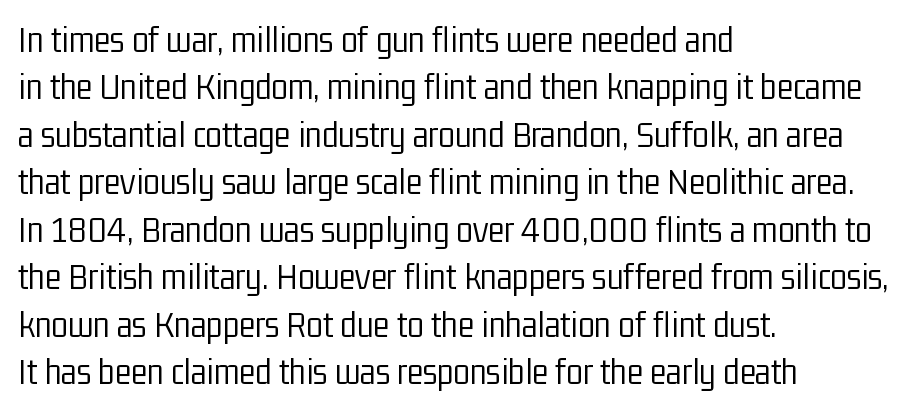
The image shows 38 px light, condensed sans-serif type, upright; set left-aligned, normal line spacing (1.25x), normal letter spacing, not underlined; low stroke contrast and a medium x-height.
